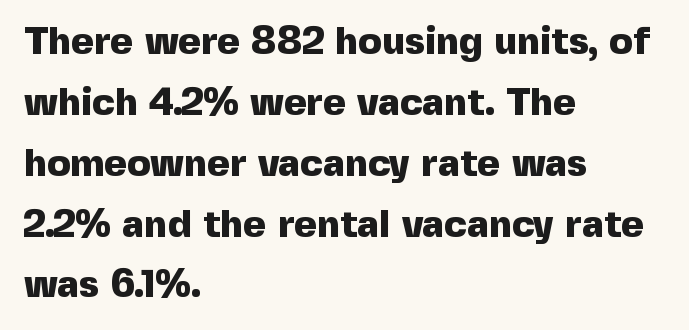
{"serif": "no", "italic": "no", "bold": "yes", "weight": "heavy", "width": "normal", "x_height": "medium", "monospaced": "no", "underline": "no", "align": "left", "line_spacing": "normal", "line_spacing_ratio": 1.56, "letter_spacing": "normal", "letter_spacing_em": 0.0, "glyph_px": 39}
